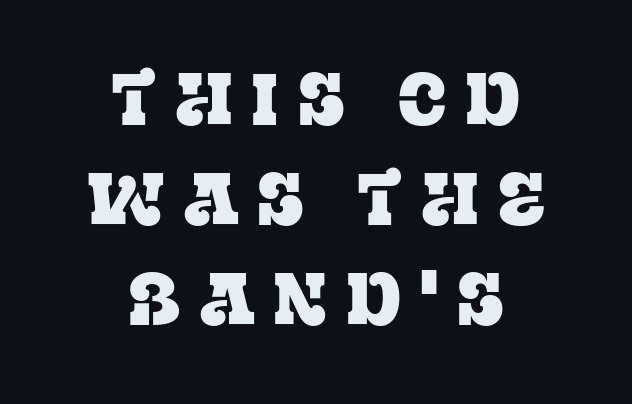
Q: Is the text italic (slanted)? A: No, it is upright.
Q: Is the typeface a serif or a sans-serif typeface? A: Serif.
Q: Is the text underlined? A: No.
Q: How is the paragraph aligned? A: Centered.
Q: Is the spacing between letters normal or unusually wide? A: Unusually wide.
Q: Is the spacing between lines tight, normal or loose? A: Normal.
Q: Width (condensed, normal, or wide)? A: Normal.
Q: Stroke contrast? A: Low.
Q: x-height? A: Large.
Q: Monospaced? A: No.
